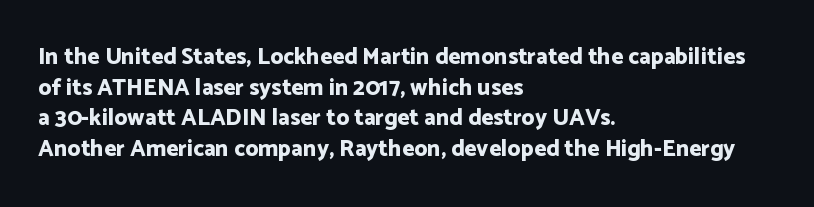
{"italic": "no", "bold": "yes", "underline": "no", "align": "left", "line_spacing": "normal", "line_spacing_ratio": 1.33, "letter_spacing": "normal", "letter_spacing_em": 0.0, "glyph_px": 23}
